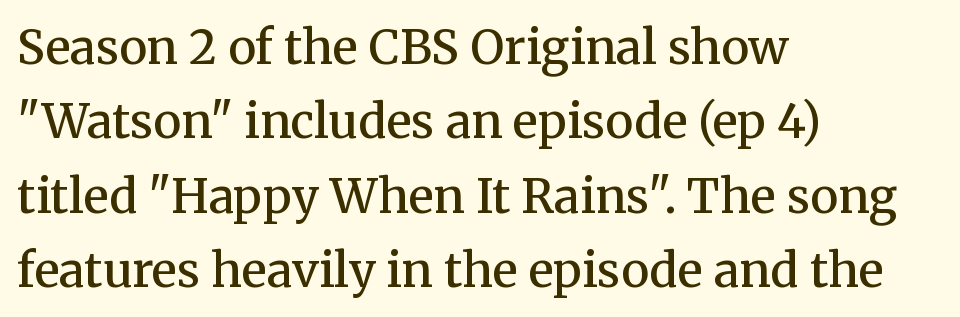
{"serif": "yes", "italic": "no", "bold": "semi", "weight": "semibold", "width": "normal", "stroke_contrast": "medium", "x_height": "medium", "monospaced": "no", "underline": "no", "align": "left", "line_spacing": "normal", "line_spacing_ratio": 1.58, "letter_spacing": "normal", "letter_spacing_em": 0.0, "glyph_px": 47}
